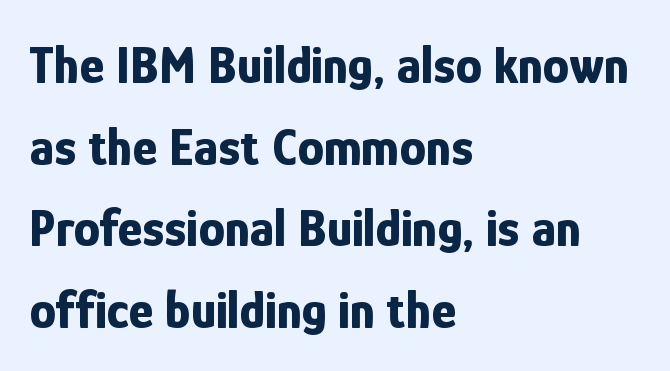
Nope, no serifs anywhere on these letters. Decoration check: the copy has no underline. The type is set solid horizontally, with unmodified tracking. Look at the stroke-to-counter ratio: heavy, a bold.
